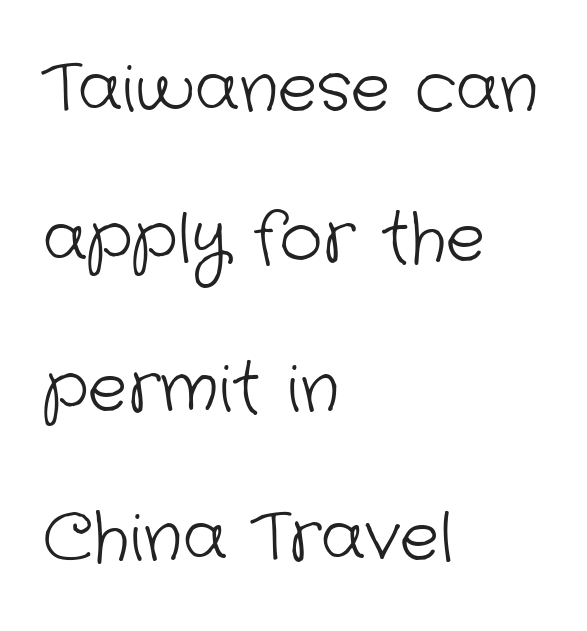
The image shows 66 px light sans-serif type; set left-aligned, loose line spacing (2.27x), normal letter spacing, not underlined; low stroke contrast and a medium x-height.
